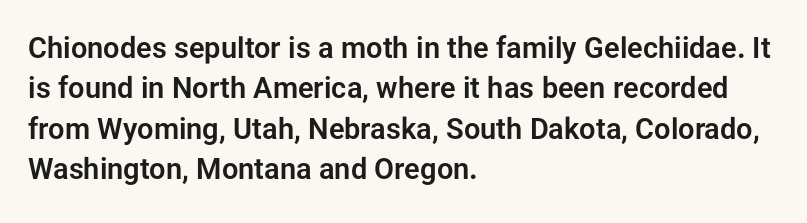
The image shows 29 px sans-serif type, upright; set left-aligned, normal line spacing (1.39x), normal letter spacing, not underlined; low stroke contrast and a medium x-height.
